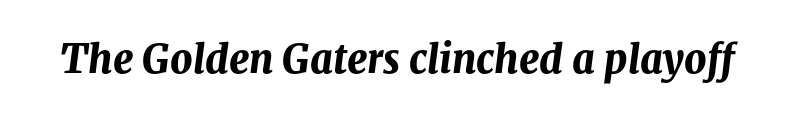
A typesetter would call this zero additional tracking. Is the type slanted? Yes — the strokes lean at a clear angle. The letters are bold, with thick, heavy strokes. The passage shown is not underscored anywhere. The face used here is proportionally spaced, like ordinary book or web type.
